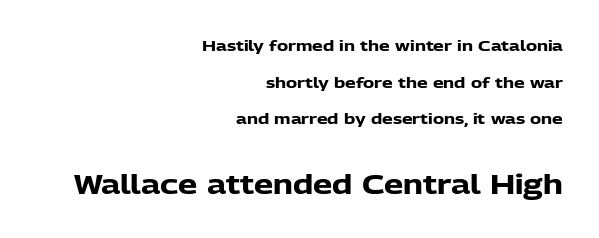
{"italic": "no", "bold": "yes", "underline": "no", "align": "right", "line_spacing": "loose", "line_spacing_ratio": 2.44, "letter_spacing": "normal", "letter_spacing_em": 0.0, "larger_block": "second", "size_ratio": 1.8, "glyph_px": 27}
